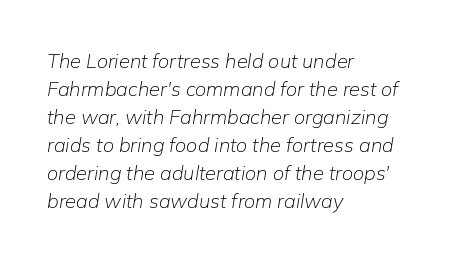
The image shows 20 px text type, italic (leaning right); set left-aligned, normal line spacing (1.4x), normal letter spacing, not underlined.
